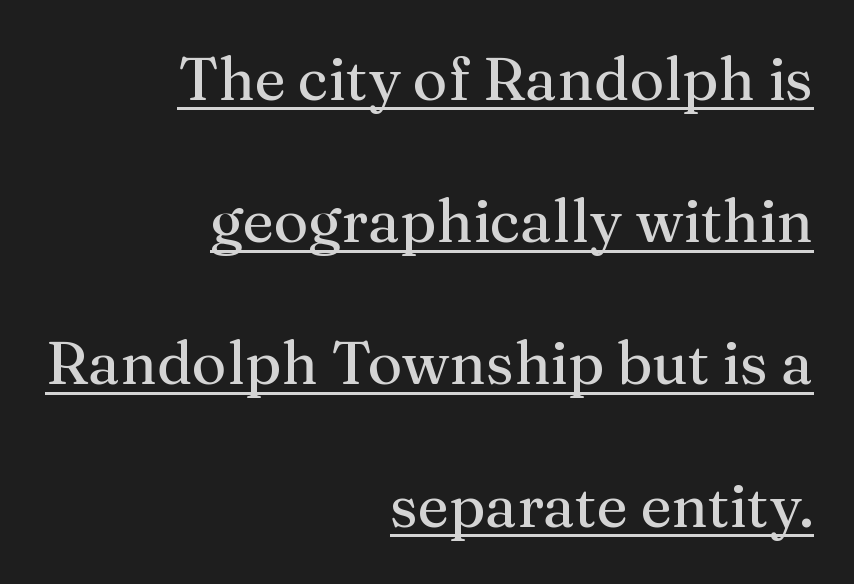
Q: Is the text bold? A: No.
Q: Is the text italic (slanted)? A: No, it is upright.
Q: Is the typeface a serif or a sans-serif typeface? A: Serif.
Q: Is the text underlined? A: Yes.
Q: How is the paragraph aligned? A: Right-aligned.
Q: Is the spacing between letters normal or unusually wide? A: Normal.
Q: Is the spacing between lines tight, normal or loose? A: Loose.
Q: Width (condensed, normal, or wide)? A: Normal.
Q: Stroke contrast? A: Medium.
Q: x-height? A: Medium.
Q: Monospaced? A: No.
